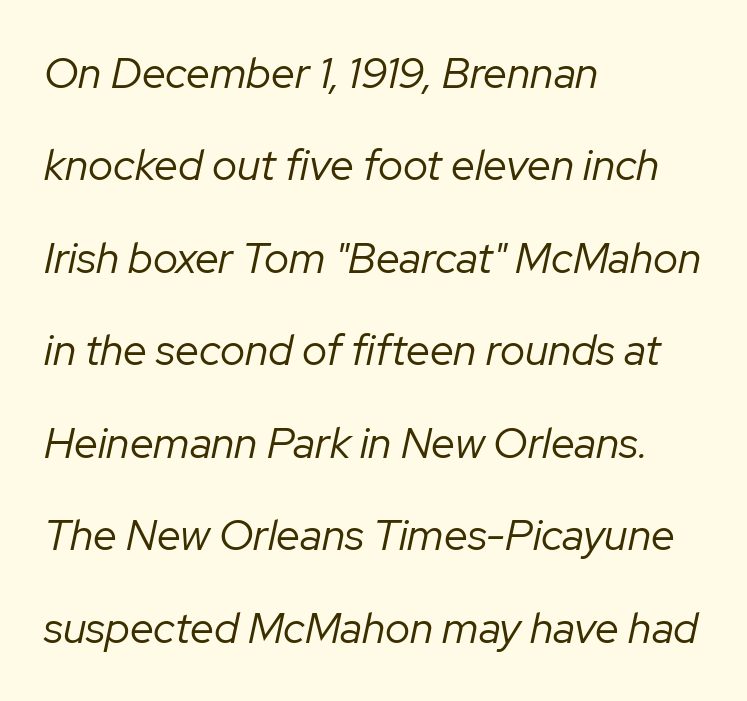
No chunkiness to these letters — they're not bold. These lines keep a tight, regular rhythm from letter to letter. No word sits above an underline. In terms of leading, this rendering errs on the spacious side. The paragraph has a hard left edge and a soft right edge.
